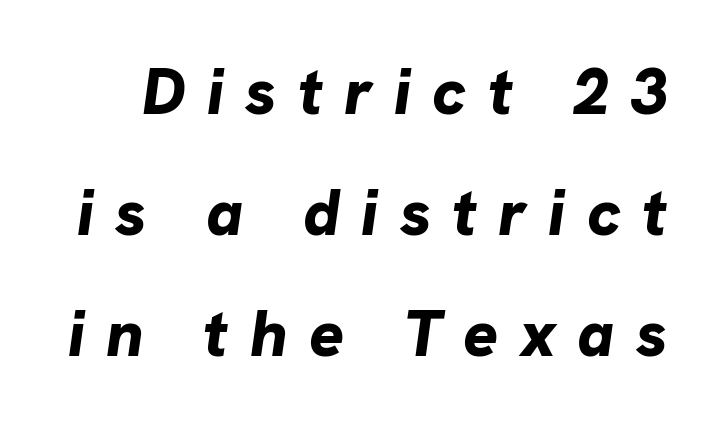
Type without underlining. Do the characters align in a grid? No, the font is proportional. Compared with an ordinary text face, these strokes are far heavier — a full bold. A typesetter would mark this as italic.
